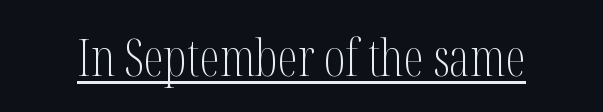
{"serif": "yes", "italic": "no", "bold": "no", "weight": "light", "width": "condensed", "stroke_contrast": "medium", "x_height": "medium", "monospaced": "no", "underline": "yes", "letter_spacing": "normal", "letter_spacing_em": 0.0, "glyph_px": 51}
